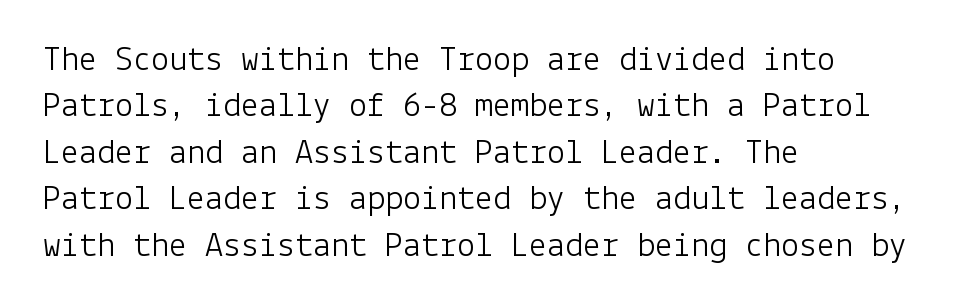
The image shows 36 px light sans-serif type, upright; set left-aligned, normal line spacing (1.29x), normal letter spacing, not underlined; low stroke contrast and a medium x-height.
